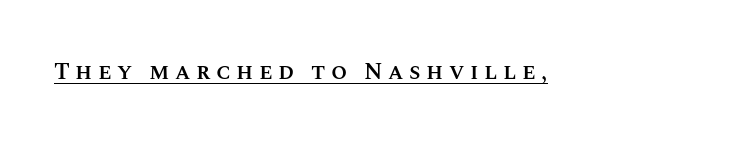
Typesetter's note: demi weight, one step under bold. Words appear elongated and porous because spacing is wide. Is there an underline? Yes — a line sits under the letters. This sample uses an upright cut, with every glyph sitting square on the baseline.
